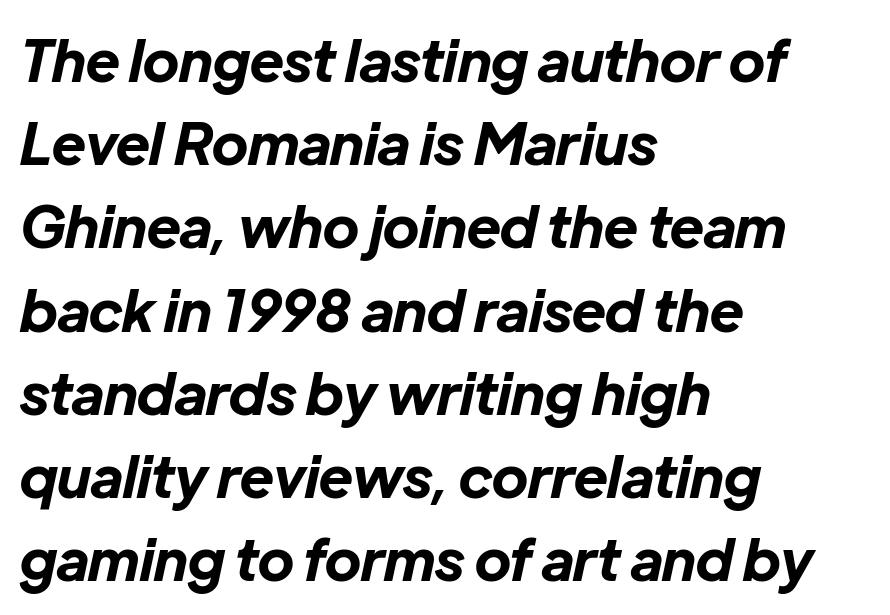
Q: Is the text bold? A: Yes.
Q: Is the text italic (slanted)? A: Yes, it leans right by about 12 degrees.
Q: Is the text underlined? A: No.
Q: How is the paragraph aligned? A: Left-aligned.
Q: Is the spacing between letters normal or unusually wide? A: Normal.
Q: Is the spacing between lines tight, normal or loose? A: Normal.
Q: Width (condensed, normal, or wide)? A: Normal.
Q: Stroke contrast? A: Low.
Q: x-height? A: Medium.
Q: Monospaced? A: No.
